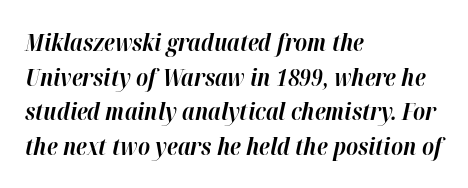
The image shows 24 px bold type, italic (leaning right); set left-aligned, normal line spacing (1.44x), normal letter spacing, not underlined.
